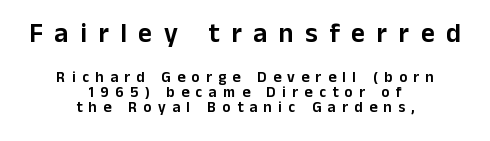
Q: Is the text italic (slanted)? A: No, it is upright.
Q: Is the text underlined? A: No.
Q: How is the paragraph aligned? A: Centered.
Q: Is the spacing between letters normal or unusually wide? A: Unusually wide.
Q: Is the spacing between lines tight, normal or loose? A: Tight.
Q: Which block of text is set in a larger size, the first (top) or the second (bottom)? A: The first (top) one.
